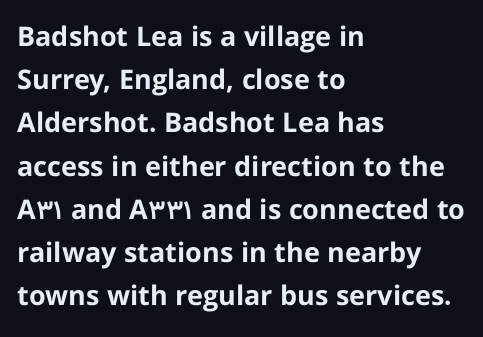
Layout note: lines flush left. Decoration check: the copy has no underline. Each new line begins a customary step beneath the previous one. The characters look thick and weighty, a clear bold. Do the letters lean? They stand straight.
